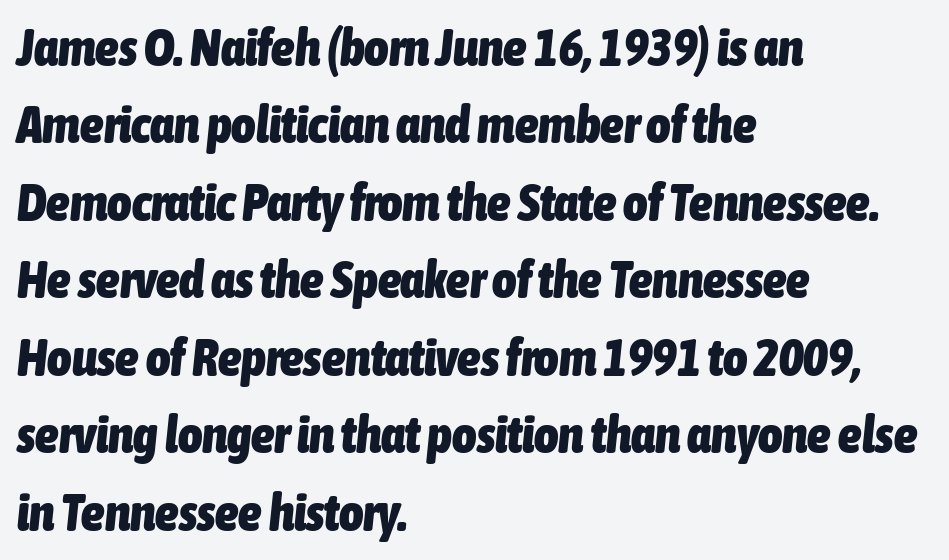
Q: Is the text bold? A: Yes.
Q: Is the text italic (slanted)? A: Yes, it leans right by about 6 degrees.
Q: Is the text underlined? A: No.
Q: How is the paragraph aligned? A: Left-aligned.
Q: Is the spacing between letters normal or unusually wide? A: Normal.
Q: Is the spacing between lines tight, normal or loose? A: Normal.
Q: Width (condensed, normal, or wide)? A: Condensed.
Q: Stroke contrast? A: Low.
Q: x-height? A: Medium.
Q: Monospaced? A: No.
